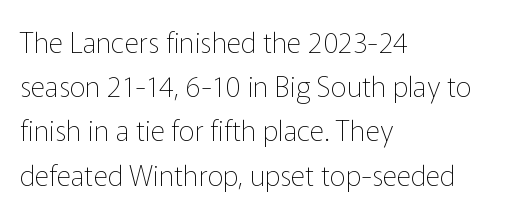
{"serif": "no", "italic": "no", "bold": "no", "weight": "thin", "width": "normal", "stroke_contrast": "low", "x_height": "medium", "monospaced": "no", "underline": "no", "align": "left", "line_spacing": "normal", "line_spacing_ratio": 1.58, "letter_spacing": "normal", "letter_spacing_em": 0.0, "glyph_px": 28}
